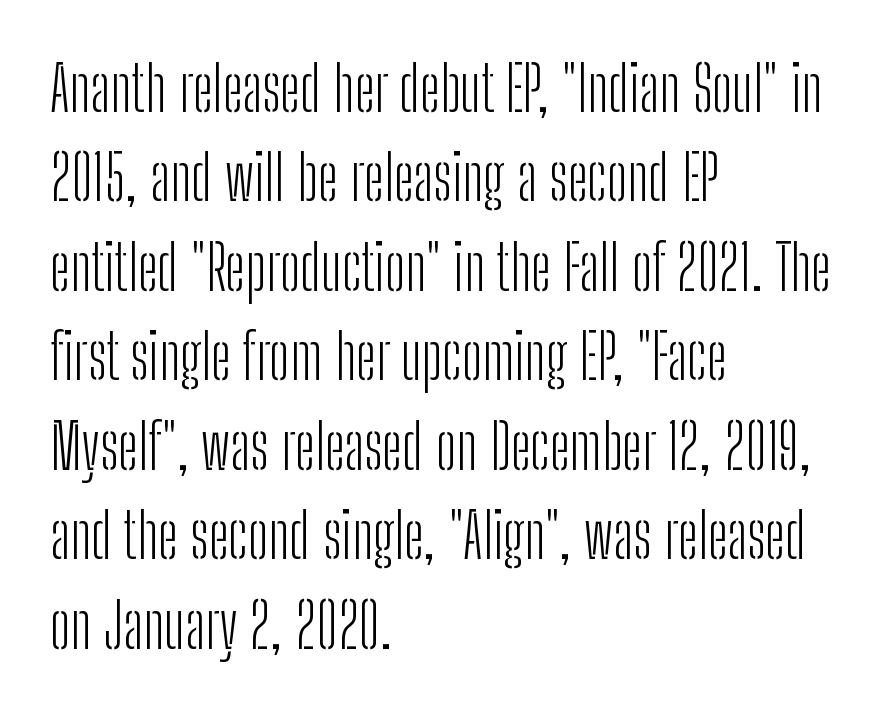
The lettering holds an erect, upright posture throughout. Nobody touched the tracking dial on this one. The passage shown stacks its lines at a standard gap. All the whitespace from short lines collects on the right.
